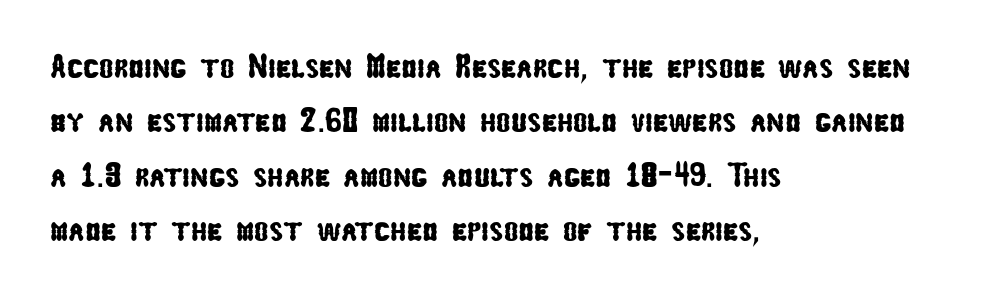
Q: Is the typeface a serif or a sans-serif typeface? A: Sans-serif.
Q: Is the text underlined? A: No.
Q: How is the paragraph aligned? A: Left-aligned.
Q: Is the spacing between letters normal or unusually wide? A: Normal.
Q: Is the spacing between lines tight, normal or loose? A: Normal.
Q: Width (condensed, normal, or wide)? A: Condensed.
Q: Stroke contrast? A: Low.
Q: x-height? A: Medium.
Q: Monospaced? A: No.
